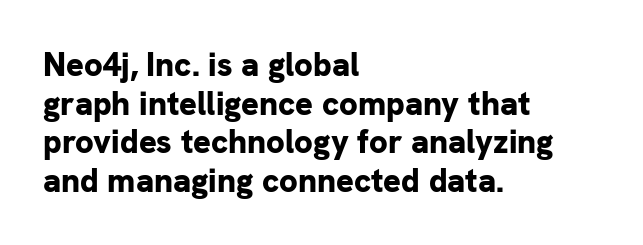
The image shows 33 px bold sans-serif type, upright; set left-aligned, line spacing 1.17x, normal letter spacing, not underlined; low stroke contrast and a medium x-height.
